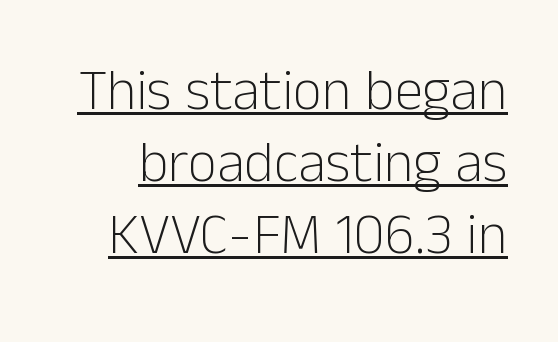
The axis of the letterforms is exactly vertical. The type family on display is of the sans-serif kind. The face used here is proportionally spaced, like ordinary book or web type. No letter is thick-stroked: the sample isn't bold. This rendering features underlined lettering.
